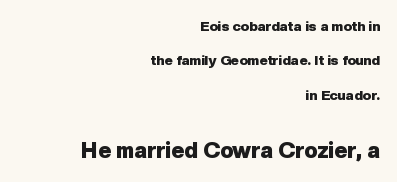
{"italic": "no", "bold": "yes", "underline": "no", "align": "right", "line_spacing": "loose", "line_spacing_ratio": 2.45, "letter_spacing": "normal", "letter_spacing_em": 0.0, "larger_block": "second", "size_ratio": 1.57, "glyph_px": 22}
